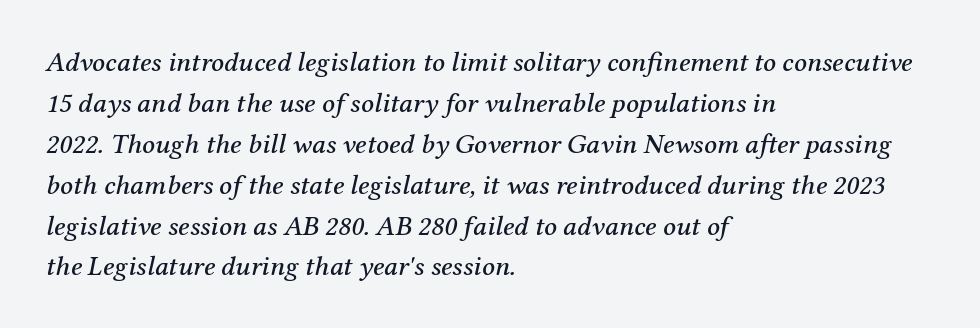
Q: Is the text italic (slanted)? A: Yes, it leans right by about 12 degrees.
Q: Is the typeface a serif or a sans-serif typeface? A: Serif.
Q: Is the text underlined? A: No.
Q: How is the paragraph aligned? A: Left-aligned.
Q: Is the spacing between letters normal or unusually wide? A: Normal.
Q: Is the spacing between lines tight, normal or loose? A: Normal.
Q: Width (condensed, normal, or wide)? A: Normal.
Q: Stroke contrast? A: Medium.
Q: x-height? A: Medium.
Q: Monospaced? A: No.
